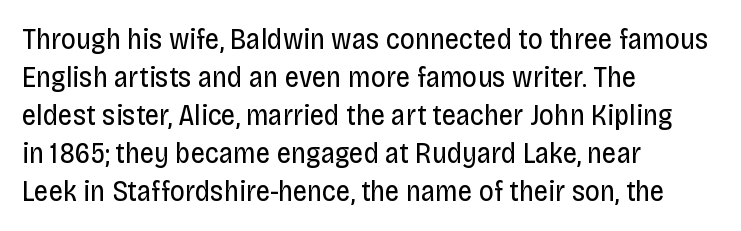
{"serif": "no", "italic": "no", "bold": "no", "weight": "regular", "width": "condensed", "stroke_contrast": "low", "x_height": "large", "monospaced": "no", "underline": "no", "align": "left", "line_spacing": "normal", "line_spacing_ratio": 1.31, "letter_spacing": "normal", "letter_spacing_em": 0.0, "glyph_px": 29}
